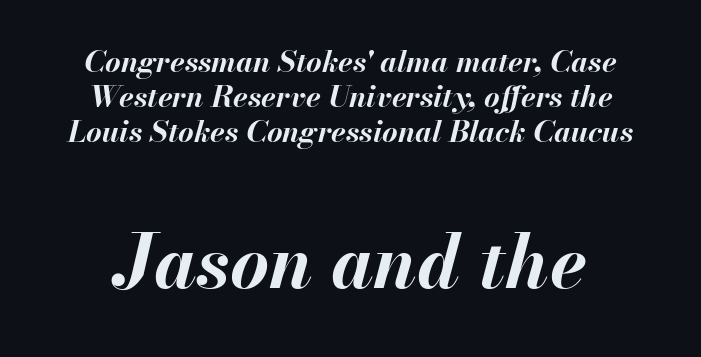
Q: Is the text bold? A: Yes.
Q: Is the text italic (slanted)? A: Yes, it leans right by about 13 degrees.
Q: Is the text underlined? A: No.
Q: How is the paragraph aligned? A: Centered.
Q: Is the spacing between letters normal or unusually wide? A: Normal.
Q: Which block of text is set in a larger size, the first (top) or the second (bottom)? A: The second (bottom) one.
Q: Width (condensed, normal, or wide)? A: Normal.
Q: Stroke contrast? A: Medium.
Q: x-height? A: Small.
Q: Monospaced? A: No.
